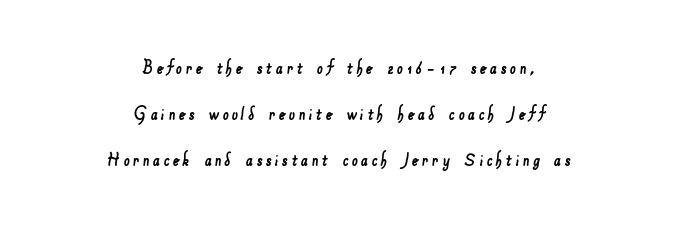
{"underline": "no", "align": "center", "line_spacing": "loose", "line_spacing_ratio": 2.2, "glyph_px": 21}
